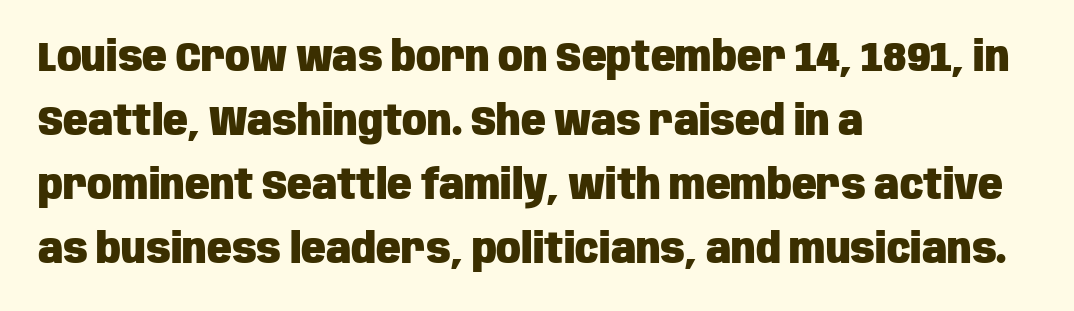
{"serif": "no", "italic": "no", "bold": "yes", "weight": "heavy", "width": "condensed", "stroke_contrast": "low", "x_height": "large", "monospaced": "no", "underline": "no", "align": "left", "line_spacing": "normal", "line_spacing_ratio": 1.56, "letter_spacing": "normal", "letter_spacing_em": 0.0, "glyph_px": 41}
